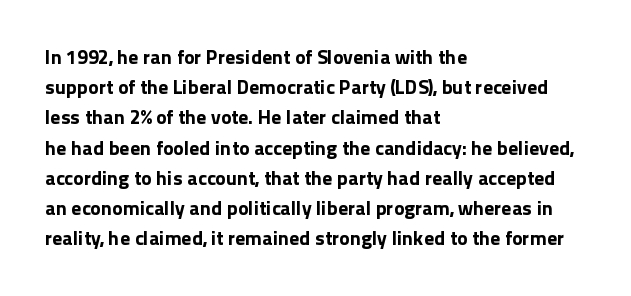
Where is the straight margin? On the left. Between one letter and the next there's only the usual sliver of space. Is there any slant? The stems are plumb. Every letter is thick-stroked: bold, no question.
